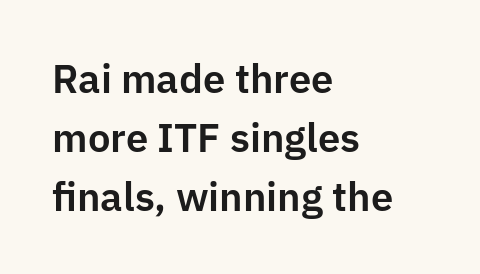
The image shows 40 px sans-serif type, upright; set left-aligned, normal line spacing (1.47x), normal letter spacing, not underlined; low stroke contrast and a medium x-height.
